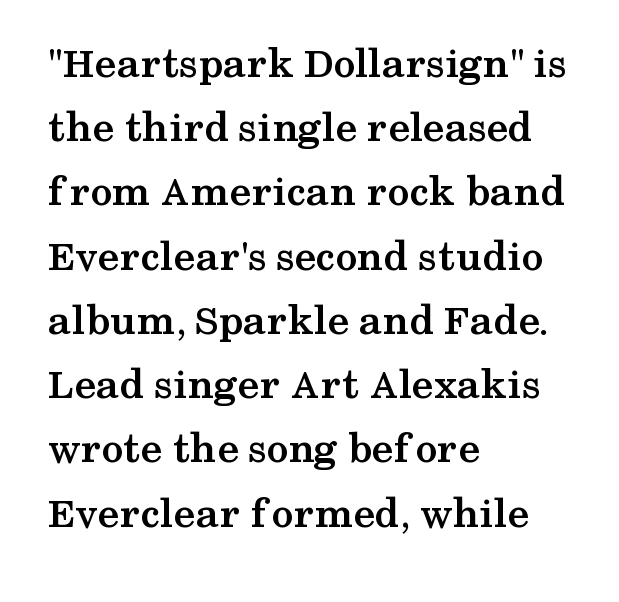
Q: Is the text bold? A: Yes.
Q: Is the text italic (slanted)? A: No, it is upright.
Q: Is the typeface a serif or a sans-serif typeface? A: Serif.
Q: Is the text underlined? A: No.
Q: How is the paragraph aligned? A: Left-aligned.
Q: Is the spacing between letters normal or unusually wide? A: Normal.
Q: Is the spacing between lines tight, normal or loose? A: Normal.
Q: Width (condensed, normal, or wide)? A: Wide.
Q: Stroke contrast? A: Medium.
Q: x-height? A: Medium.
Q: Monospaced? A: No.
